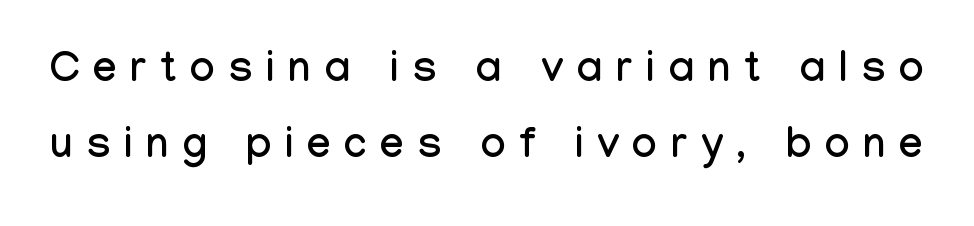
The image shows 42 px condensed sans-serif type, upright; set line spacing 1.8x, unusually wide letter spacing (+0.33 em), not underlined; low stroke contrast and a medium x-height.
